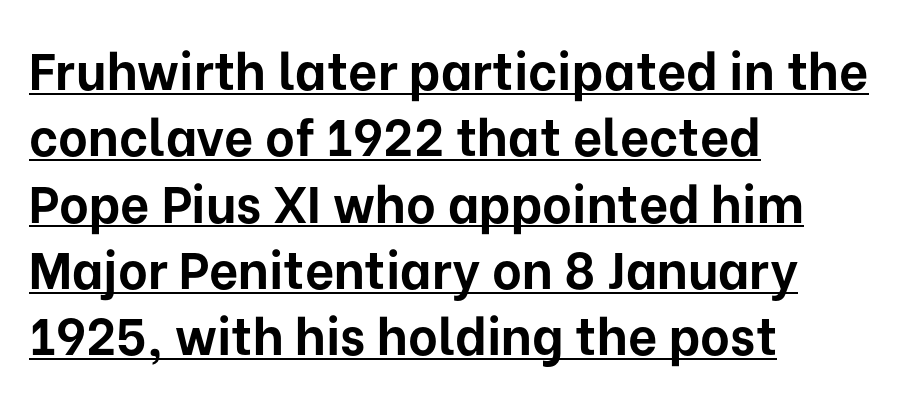
Decoration check: the copy is underlined. The lettering stays uniformly vertical, giving the passage a roman look. The line texture is even and compact thanks to regular tracking. A dark, heavy texture on the line: the type is bold. These lines are rendered in a variable-pitch font.
